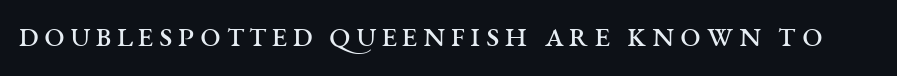
{"serif": "yes", "italic": "no", "bold": "no", "weight": "regular", "width": "wide", "stroke_contrast": "medium", "x_height": "large", "monospaced": "no", "underline": "no", "glyph_px": 37}
